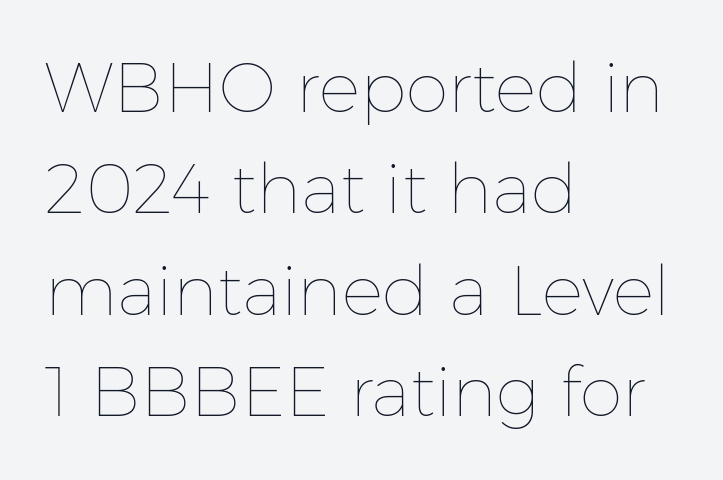
Q: Is the text bold? A: No.
Q: Is the text italic (slanted)? A: No, it is upright.
Q: Is the text underlined? A: No.
Q: How is the paragraph aligned? A: Left-aligned.
Q: Is the spacing between letters normal or unusually wide? A: Normal.
Q: Is the spacing between lines tight, normal or loose? A: Normal.
Q: Width (condensed, normal, or wide)? A: Normal.
Q: Stroke contrast? A: Low.
Q: x-height? A: Medium.
Q: Monospaced? A: No.
